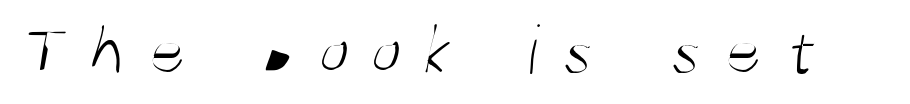
The image shows 71 px light, condensed sans-serif type; set unusually wide letter spacing (+0.31 em), not underlined; medium stroke contrast and a large x-height.
